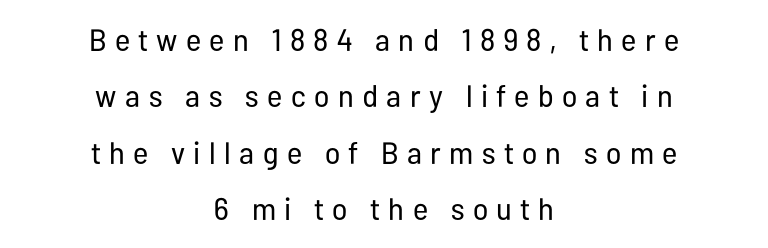
Q: Is the text bold? A: No.
Q: Is the text italic (slanted)? A: No, it is upright.
Q: Is the typeface a serif or a sans-serif typeface? A: Sans-serif.
Q: Is the text underlined? A: No.
Q: How is the paragraph aligned? A: Centered.
Q: Is the spacing between letters normal or unusually wide? A: Unusually wide.
Q: Width (condensed, normal, or wide)? A: Condensed.
Q: Stroke contrast? A: Low.
Q: x-height? A: Medium.
Q: Monospaced? A: No.
